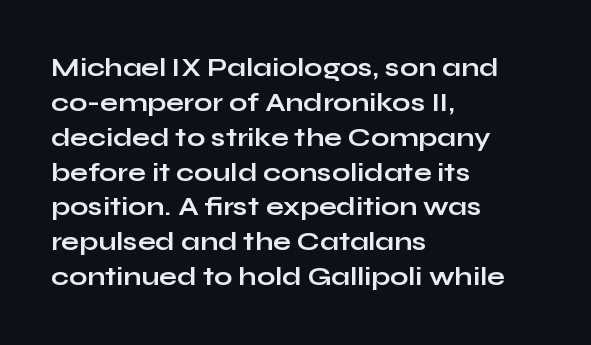
The image shows 26 px bold type, upright; set left-aligned, normal line spacing (1.34x), normal letter spacing, not underlined.
